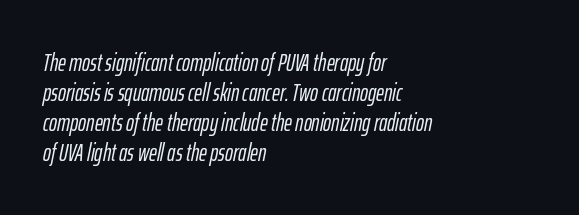
Q: Is the text italic (slanted)? A: Yes, it leans right by about 12 degrees.
Q: Is the text underlined? A: No.
Q: How is the paragraph aligned? A: Left-aligned.
Q: Is the spacing between letters normal or unusually wide? A: Normal.
Q: Is the spacing between lines tight, normal or loose? A: Normal.
